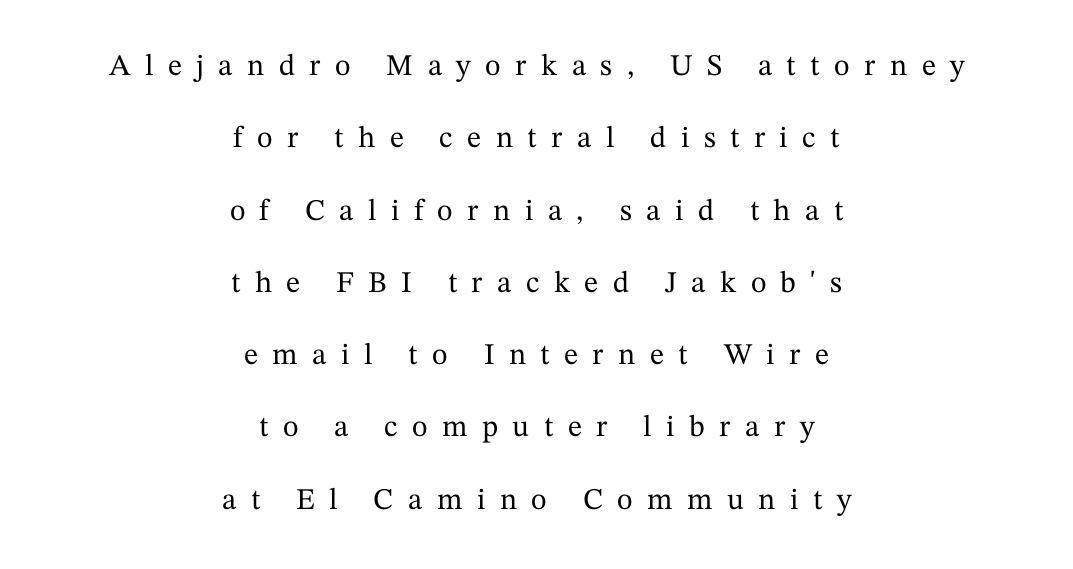
{"serif": "yes", "italic": "no", "width": "normal", "stroke_contrast": "medium", "x_height": "medium", "monospaced": "no", "underline": "no", "align": "center", "line_spacing": "loose", "line_spacing_ratio": 2.41, "letter_spacing": "wide", "letter_spacing_em": 0.48, "glyph_px": 30}
